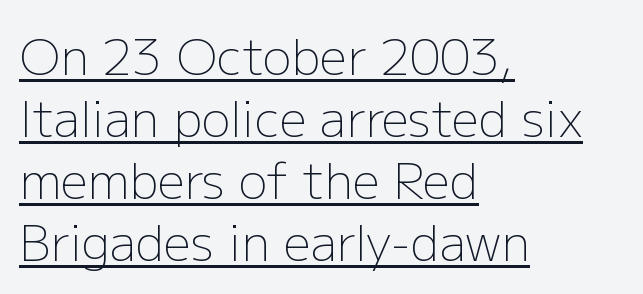
Heft: none added — not bold. This is underlined copy, the kind a proofreader might mark for attention. Here the designer chose a conventional face with non-uniform glyph widths. Every character sits straight up, as roman type does. Characters follow at the spacing the type designer built in.
